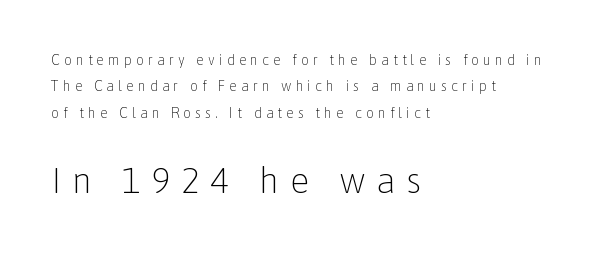
Q: Is the text bold? A: No.
Q: Is the text italic (slanted)? A: No, it is upright.
Q: Is the typeface a serif or a sans-serif typeface? A: Sans-serif.
Q: Is the text underlined? A: No.
Q: How is the paragraph aligned? A: Left-aligned.
Q: Is the spacing between letters normal or unusually wide? A: Unusually wide.
Q: Which block of text is set in a larger size, the first (top) or the second (bottom)? A: The second (bottom) one.
Q: Width (condensed, normal, or wide)? A: Normal.
Q: Stroke contrast? A: Low.
Q: x-height? A: Medium.
Q: Monospaced? A: No.
